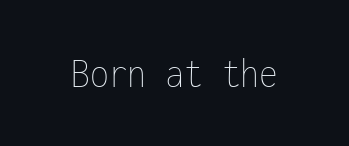
The image shows 43 px thin, condensed type, upright, monospaced; set normal letter spacing, not underlined; low stroke contrast and a medium x-height.
